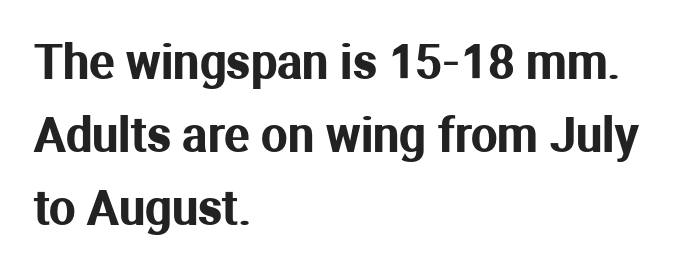
{"serif": "no", "italic": "no", "width": "normal", "stroke_contrast": "medium", "x_height": "medium", "monospaced": "no", "underline": "no", "align": "left", "line_spacing": "normal", "line_spacing_ratio": 1.55, "letter_spacing": "normal", "letter_spacing_em": 0.0, "glyph_px": 47}
